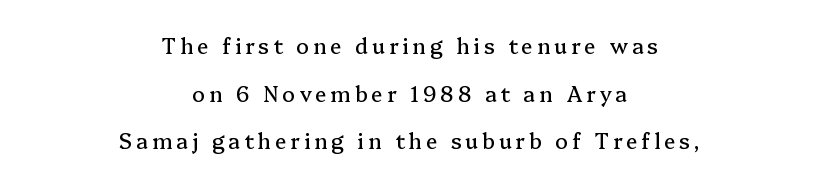
The image shows 21 px text type, upright; set centered, loose line spacing (2.27x), not underlined.
